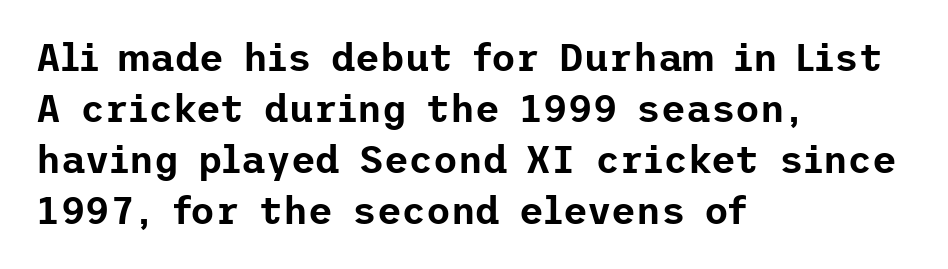
{"serif": "no", "italic": "no", "width": "normal", "stroke_contrast": "low", "x_height": "medium", "underline": "no", "align": "left", "line_spacing": "normal", "line_spacing_ratio": 1.34, "letter_spacing": "normal", "letter_spacing_em": 0.0, "glyph_px": 38}
